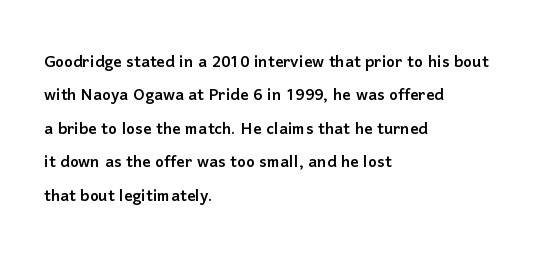
{"italic": "no", "underline": "no", "align": "left", "line_spacing": "normal", "line_spacing_ratio": 1.59, "letter_spacing": "normal", "letter_spacing_em": 0.0, "glyph_px": 21}
